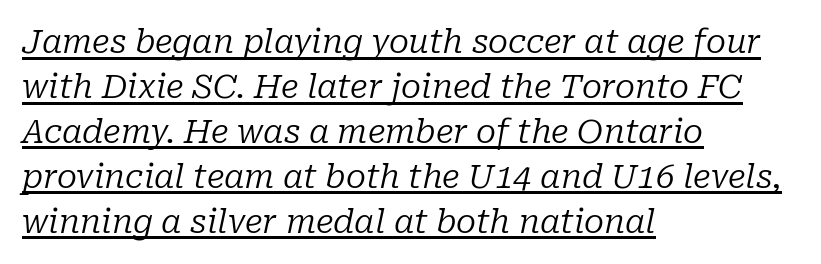
Q: Is the text bold? A: No.
Q: Is the text italic (slanted)? A: Yes, it leans right by about 10 degrees.
Q: Is the typeface a serif or a sans-serif typeface? A: Serif.
Q: Is the text underlined? A: Yes.
Q: How is the paragraph aligned? A: Left-aligned.
Q: Is the spacing between letters normal or unusually wide? A: Normal.
Q: Is the spacing between lines tight, normal or loose? A: Normal.
Q: Width (condensed, normal, or wide)? A: Normal.
Q: Stroke contrast? A: Low.
Q: x-height? A: Medium.
Q: Monospaced? A: No.
